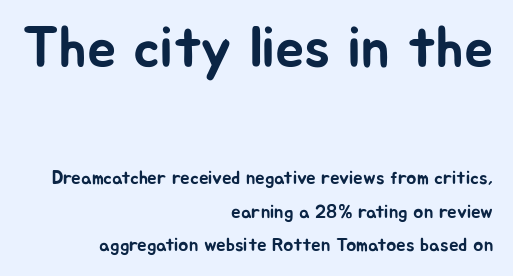
{"serif": "no", "italic": "no", "width": "normal", "stroke_contrast": "low", "x_height": "medium", "monospaced": "no", "underline": "no", "align": "right", "line_spacing_ratio": 1.76, "letter_spacing": "normal", "letter_spacing_em": 0.0, "larger_block": "first", "size_ratio": 3.05, "glyph_px": 58}
